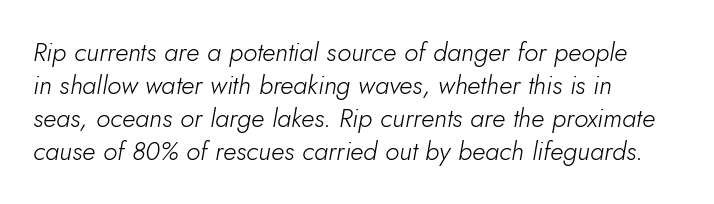
Underlining? Definitely not there. Would a proofreader flag this as italicized? Yes. Normally led — the rows are evenly, conventionally spaced. Ink coverage per letter is moderate at most. The horizontal fit of the characters is conventional and even.
